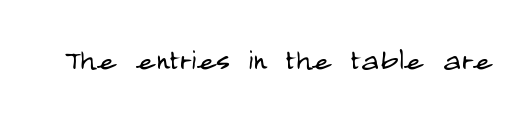
Nothing unusual about the tracking: characters are spaced as the font intends. Characters remain perfectly vertical along every line. Ink coverage per letter is moderate at most. No feet cap the strokes, marking this as sans-serif type. Check the space under the baseline: it is left empty.
